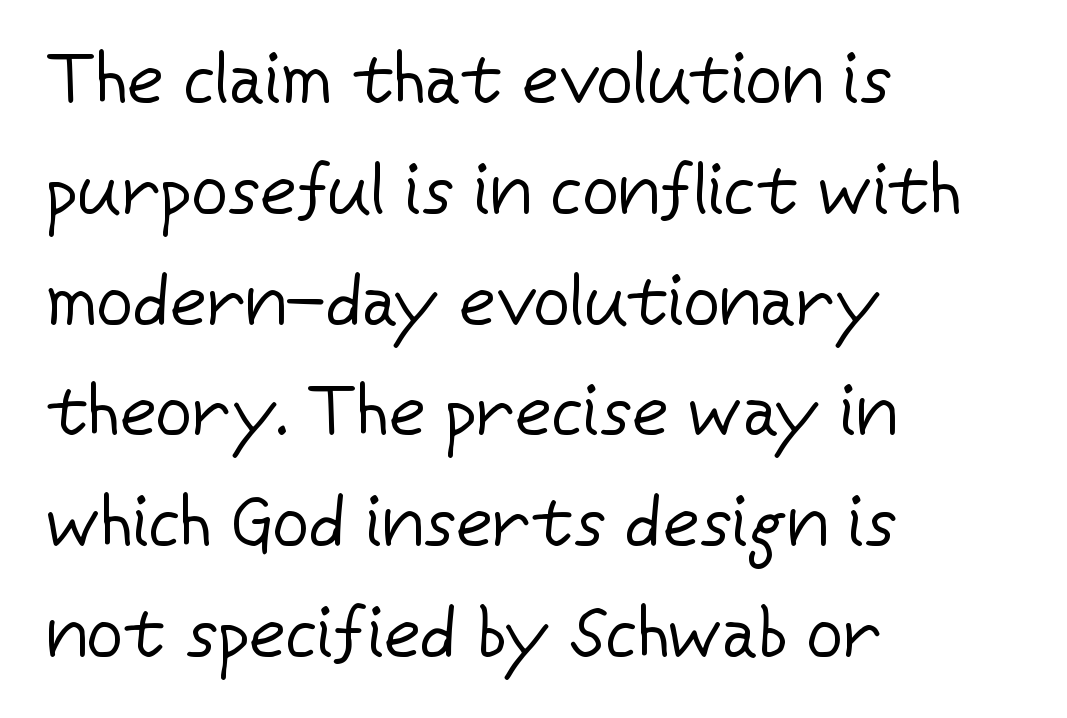
Q: Is the text bold? A: No.
Q: Is the text italic (slanted)? A: No, it is upright.
Q: Is the typeface a serif or a sans-serif typeface? A: Sans-serif.
Q: Is the text underlined? A: No.
Q: How is the paragraph aligned? A: Left-aligned.
Q: Is the spacing between letters normal or unusually wide? A: Normal.
Q: Is the spacing between lines tight, normal or loose? A: Normal.
Q: Width (condensed, normal, or wide)? A: Normal.
Q: Stroke contrast? A: Low.
Q: x-height? A: Medium.
Q: Monospaced? A: No.
